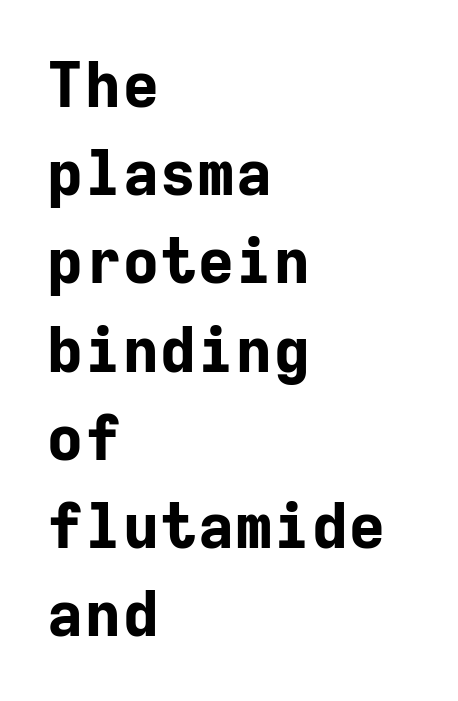
The image shows 63 px bold sans-serif type, upright, monospaced; set left-aligned, normal line spacing (1.4x), normal letter spacing, not underlined; low stroke contrast and a medium x-height.
